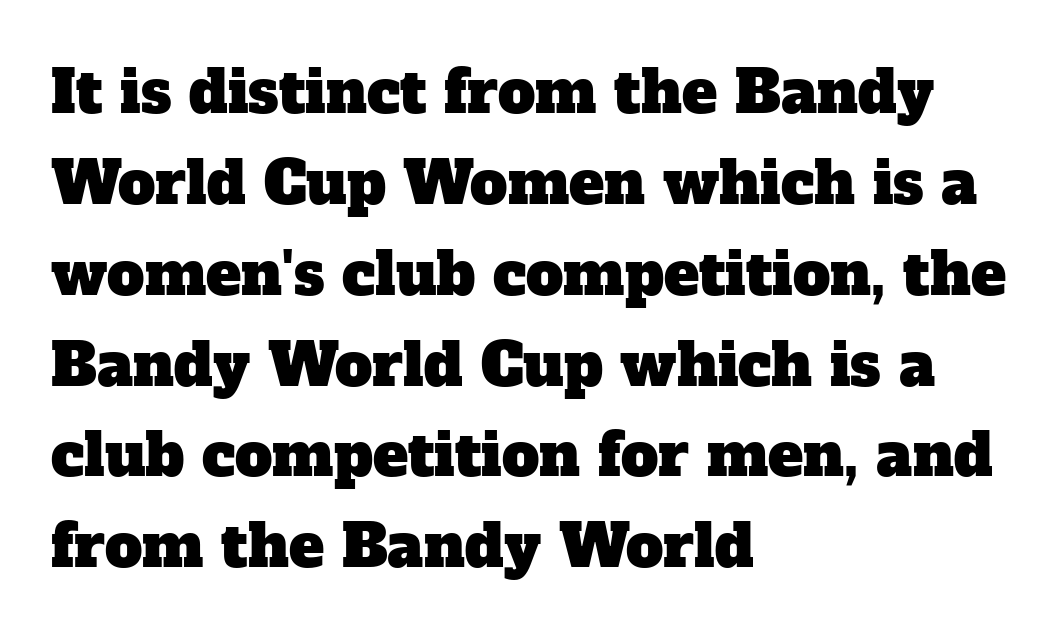
Q: Is the typeface a serif or a sans-serif typeface? A: Serif.
Q: Is the text underlined? A: No.
Q: How is the paragraph aligned? A: Left-aligned.
Q: Is the spacing between letters normal or unusually wide? A: Normal.
Q: Is the spacing between lines tight, normal or loose? A: Normal.
Q: Width (condensed, normal, or wide)? A: Normal.
Q: Stroke contrast? A: Low.
Q: x-height? A: Medium.
Q: Monospaced? A: No.
